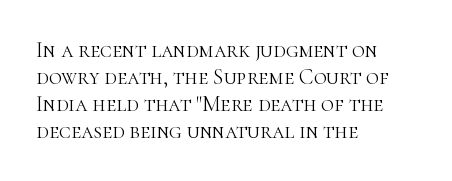
Q: Is the text bold? A: No.
Q: Is the text italic (slanted)? A: No, it is upright.
Q: Is the text underlined? A: No.
Q: How is the paragraph aligned? A: Left-aligned.
Q: Is the spacing between letters normal or unusually wide? A: Normal.
